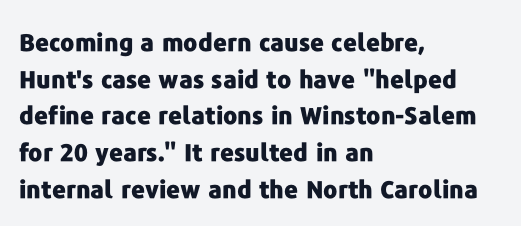
A typesetter would call this zero additional tracking. The letters stand upright; this is a roman face. Regular leading. The passage is arranged the way most books set body copy — flush left. Rule under the text: the space is simply empty. Strokes here are thick enough to call this a true bold.
